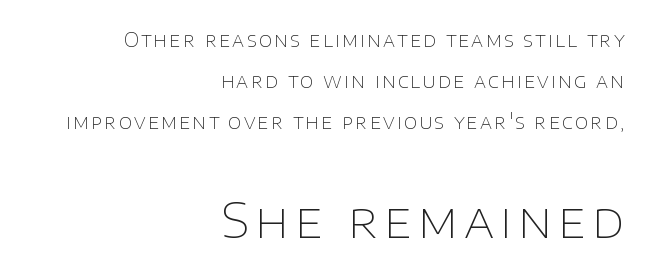
{"serif": "no", "italic": "no", "bold": "no", "weight": "thin", "width": "normal", "stroke_contrast": "low", "x_height": "large", "monospaced": "no", "underline": "no", "align": "right", "line_spacing": "loose", "line_spacing_ratio": 2.15, "larger_block": "second", "size_ratio": 2.53, "glyph_px": 48}
